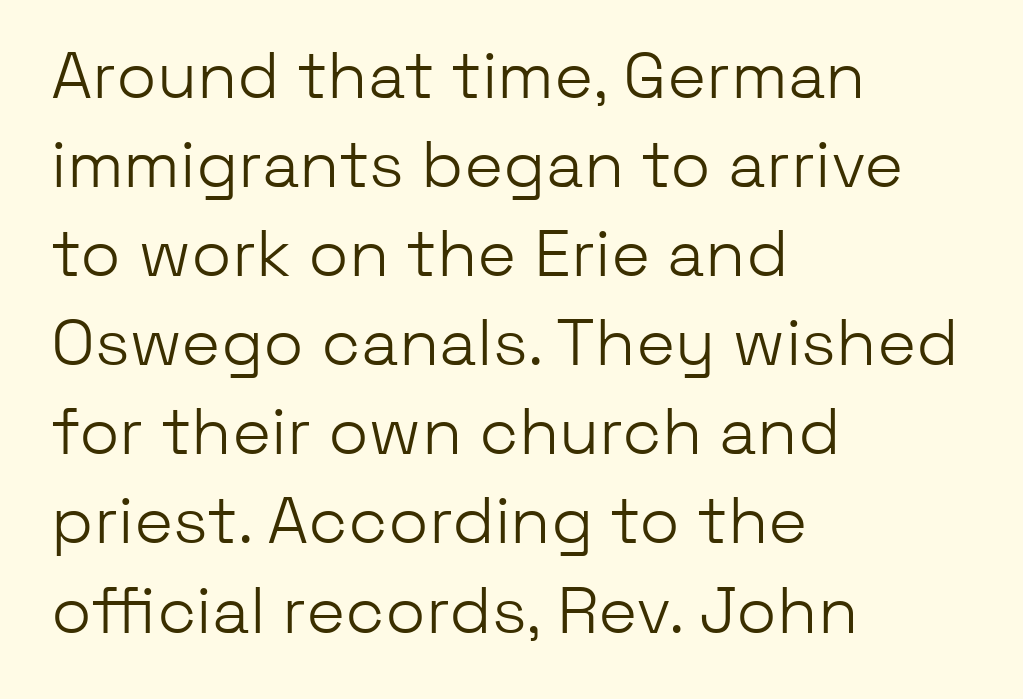
The image shows 66 px light sans-serif type, upright; set left-aligned, normal line spacing (1.35x), normal letter spacing, not underlined; low stroke contrast and a medium x-height.
